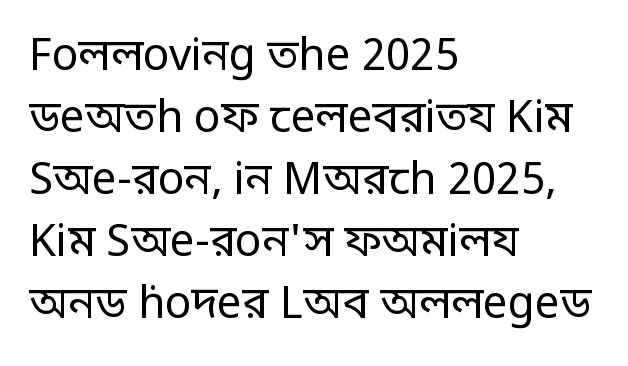
{"serif": "no", "italic": "no", "bold": "no", "weight": "regular", "width": "condensed", "stroke_contrast": "low", "monospaced": "no", "underline": "no", "align": "left", "line_spacing": "normal", "line_spacing_ratio": 1.41, "letter_spacing": "normal", "letter_spacing_em": 0.0, "glyph_px": 44}
